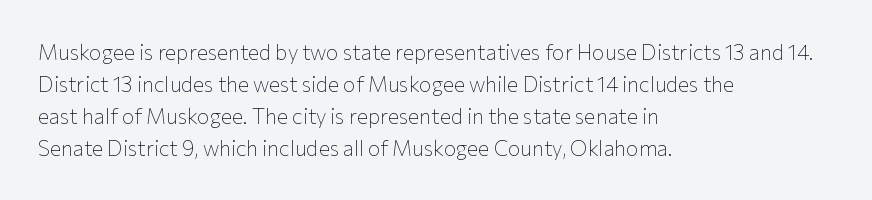
Q: Is the text bold? A: No.
Q: Is the text italic (slanted)? A: No, it is upright.
Q: Is the text underlined? A: No.
Q: How is the paragraph aligned? A: Left-aligned.
Q: Is the spacing between letters normal or unusually wide? A: Normal.
Q: Is the spacing between lines tight, normal or loose? A: Normal.
